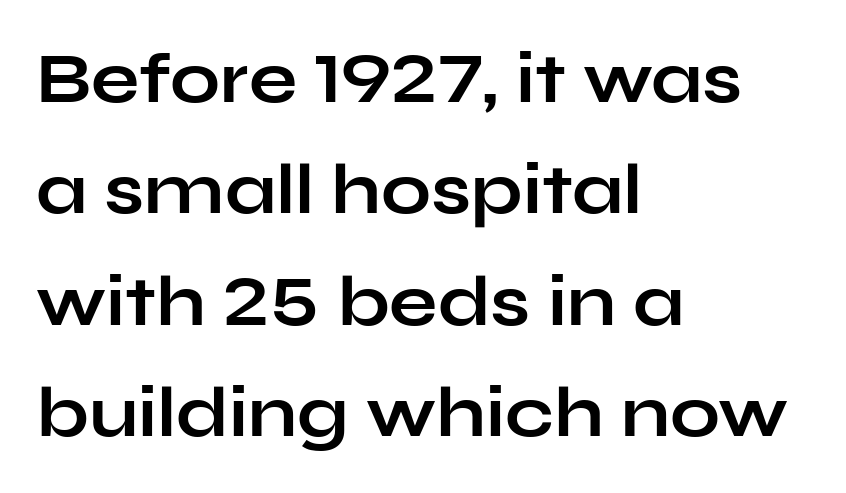
The image shows 71 px bold, wide sans-serif type, upright; set left-aligned, normal line spacing (1.57x), normal letter spacing, not underlined; low stroke contrast and a medium x-height.
